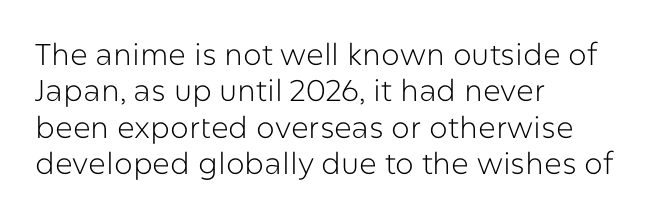
{"serif": "no", "italic": "no", "bold": "no", "weight": "light", "width": "normal", "stroke_contrast": "low", "x_height": "medium", "monospaced": "no", "underline": "no", "align": "left", "line_spacing_ratio": 1.21, "letter_spacing": "normal", "letter_spacing_em": 0.0, "glyph_px": 30}
